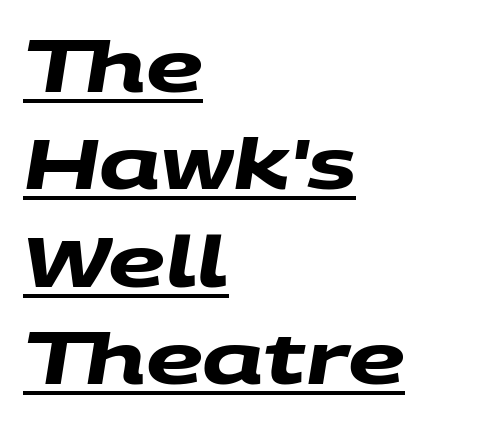
A typesetter would call this leading conventional body-copy spacing. Note the varied advance widths — an 'i' is clearly narrower than an 'm'. Stroke terminals: plain, sans-serif. The compositor pushed each line to the left boundary. Characters follow at the spacing the type designer built in. In designer terms, the underline attribute is active on this setting.
